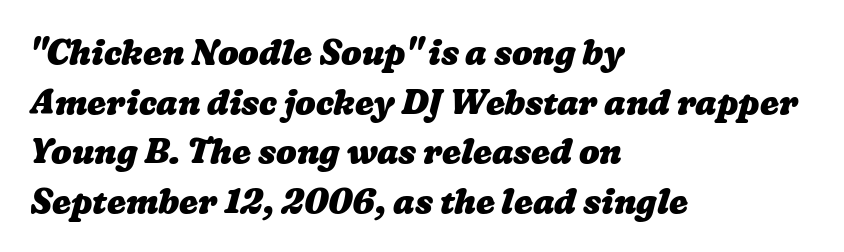
{"bold": "yes", "weight": "heavy", "width": "wide", "stroke_contrast": "low", "x_height": "medium", "monospaced": "no", "underline": "no", "align": "left", "line_spacing": "normal", "line_spacing_ratio": 1.46, "letter_spacing": "normal", "letter_spacing_em": 0.0, "glyph_px": 34}
